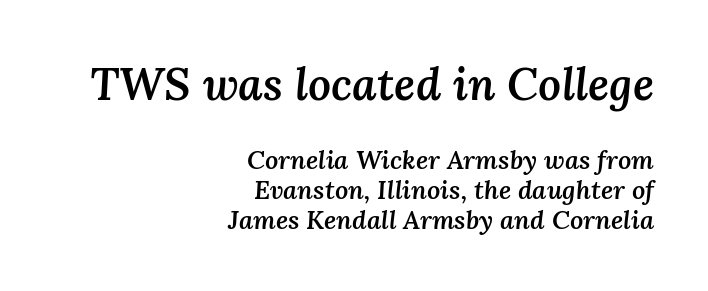
The image shows 45 px semibold type, italic (leaning right); set right-aligned, tight line spacing (1.15x), normal letter spacing, not underlined; the first (top) block is 1.73x larger; medium stroke contrast and a medium x-height.
